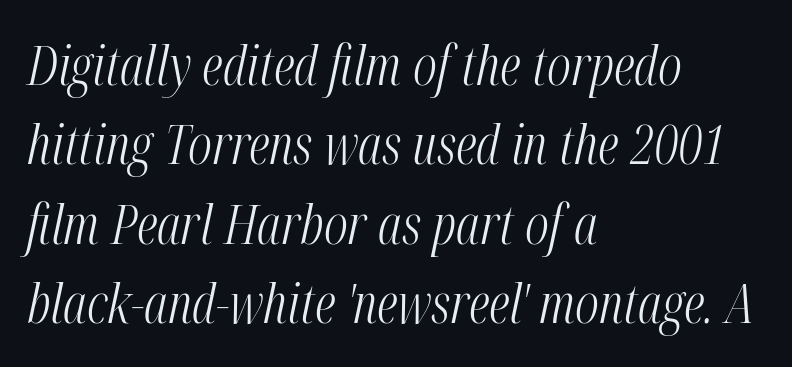
Slant detected: the letters are inclined. Unmarked baselines from the first word to the last. You could not count columns in this text — the font is proportionally spaced. Compared with typical paragraphs, the rows here are spaced about the same. The cut favours lightness, reaching ordinary text weight at its darkest.
